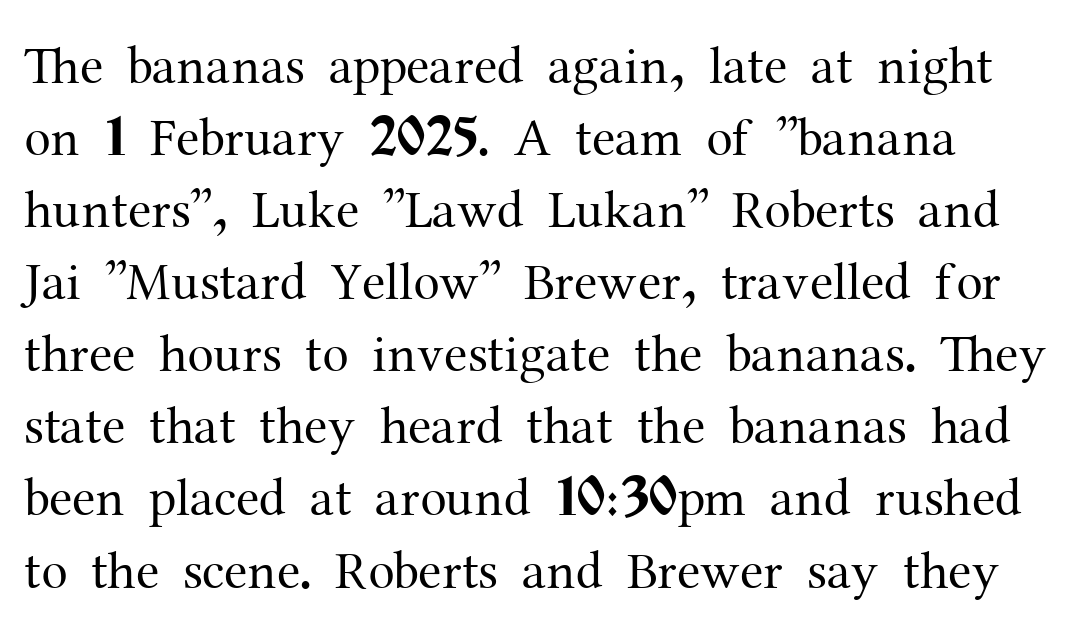
The image shows 53 px regular-weight serif type, upright; set left-aligned, normal line spacing (1.36x), normal letter spacing, not underlined; medium stroke contrast and a medium x-height.
